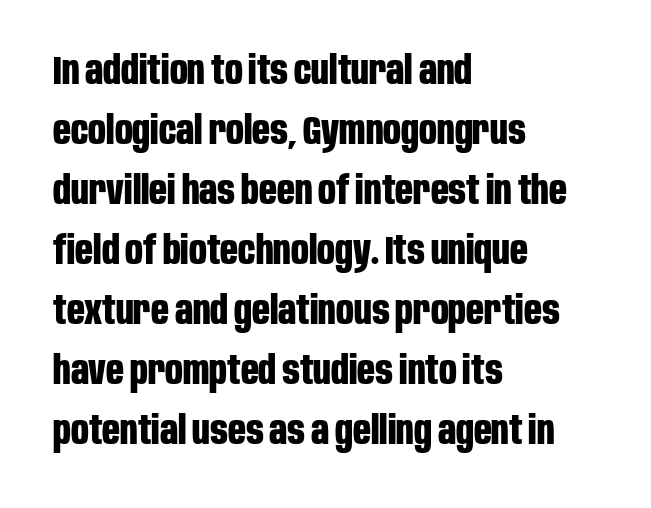
The image shows 39 px bold, condensed sans-serif type, upright; set left-aligned, normal line spacing (1.54x), normal letter spacing, not underlined; low stroke contrast and a large x-height.
